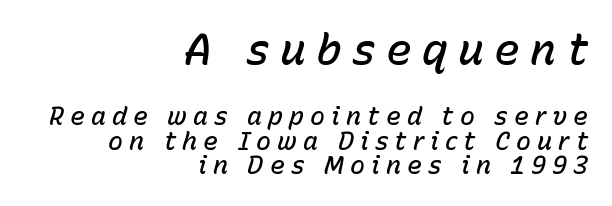
Q: Is the text bold? A: Semi-bold.
Q: Is the text italic (slanted)? A: Yes, it leans right by about 15 degrees.
Q: Is the text underlined? A: No.
Q: How is the paragraph aligned? A: Right-aligned.
Q: Is the spacing between letters normal or unusually wide? A: Unusually wide.
Q: Is the spacing between lines tight, normal or loose? A: Tight.
Q: Which block of text is set in a larger size, the first (top) or the second (bottom)? A: The first (top) one.
Q: Width (condensed, normal, or wide)? A: Normal.
Q: Stroke contrast? A: Low.
Q: x-height? A: Medium.
Q: Monospaced? A: No.
